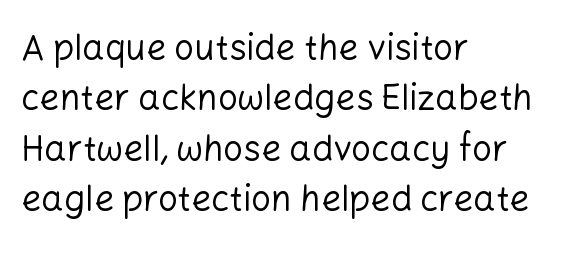
Q: Is the text bold? A: No.
Q: Is the text italic (slanted)? A: No, it is upright.
Q: Is the typeface a serif or a sans-serif typeface? A: Sans-serif.
Q: Is the text underlined? A: No.
Q: How is the paragraph aligned? A: Left-aligned.
Q: Is the spacing between letters normal or unusually wide? A: Normal.
Q: Is the spacing between lines tight, normal or loose? A: Normal.
Q: Width (condensed, normal, or wide)? A: Normal.
Q: Stroke contrast? A: Low.
Q: x-height? A: Medium.
Q: Monospaced? A: No.
